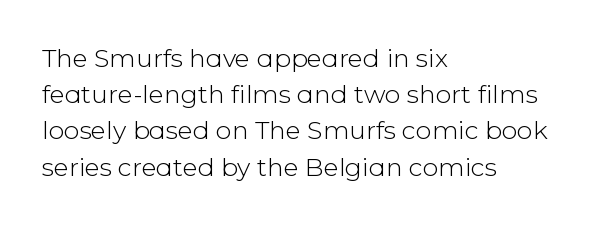
The image shows 25 px text type, upright; set left-aligned, normal line spacing (1.45x), normal letter spacing, not underlined.
